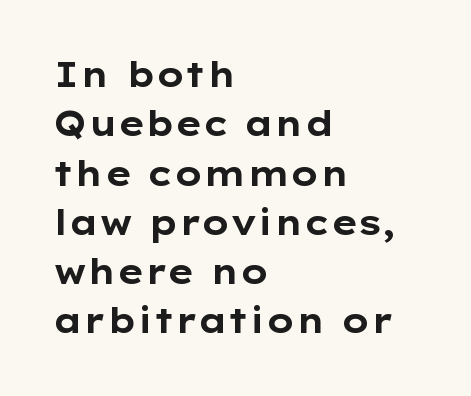
These lines are composed in type without serifs. Pretty heavy lettering here — definitely bold. Type without underlining. The block of text has a typical density, with ordinary space between rows. Notice how the stems are strictly vertical — no italics here.
